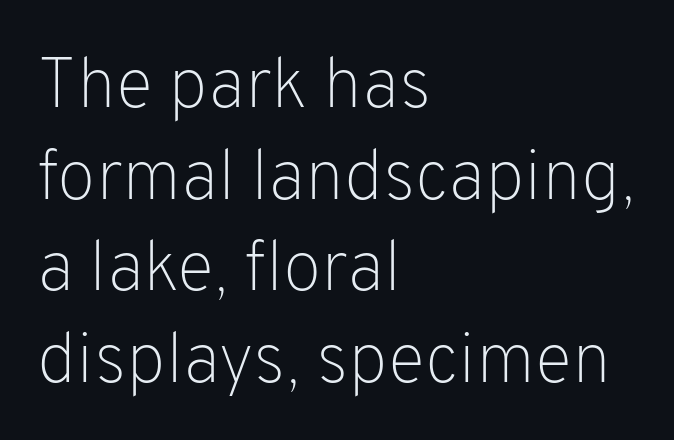
The image shows 71 px light sans-serif type, upright; set left-aligned, normal line spacing (1.29x), normal letter spacing, not underlined; low stroke contrast and a medium x-height.
